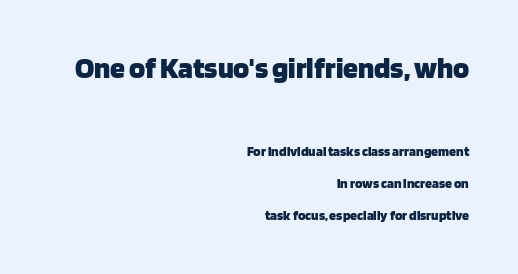
Q: Is the text bold? A: Yes.
Q: Is the text italic (slanted)? A: No, it is upright.
Q: Is the typeface a serif or a sans-serif typeface? A: Sans-serif.
Q: Is the text underlined? A: No.
Q: How is the paragraph aligned? A: Right-aligned.
Q: Is the spacing between letters normal or unusually wide? A: Normal.
Q: Is the spacing between lines tight, normal or loose? A: Loose.
Q: Which block of text is set in a larger size, the first (top) or the second (bottom)? A: The first (top) one.
Q: Width (condensed, normal, or wide)? A: Normal.
Q: Stroke contrast? A: Low.
Q: x-height? A: Large.
Q: Monospaced? A: No.
